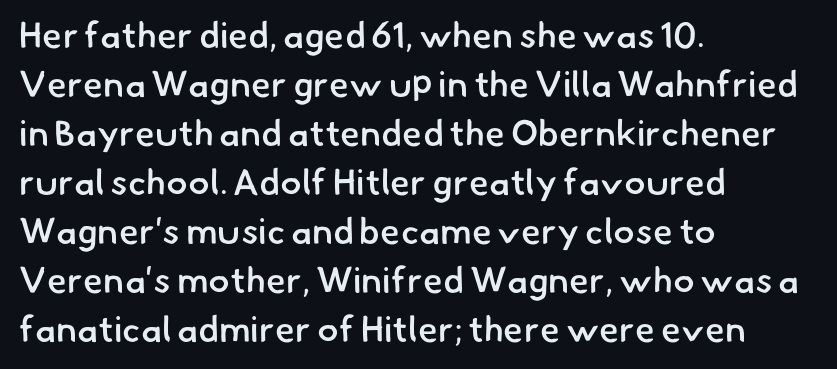
The image shows 36 px semibold sans-serif type; set left-aligned, normal line spacing (1.36x), normal letter spacing, not underlined; low stroke contrast and a small x-height.
